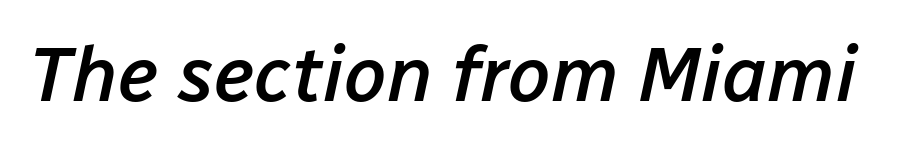
Q: Is the text bold? A: Semi-bold.
Q: Is the text italic (slanted)? A: Yes, it leans right by about 12 degrees.
Q: Is the text underlined? A: No.
Q: Is the spacing between letters normal or unusually wide? A: Normal.
Q: Width (condensed, normal, or wide)? A: Normal.
Q: Stroke contrast? A: Low.
Q: x-height? A: Medium.
Q: Monospaced? A: No.
